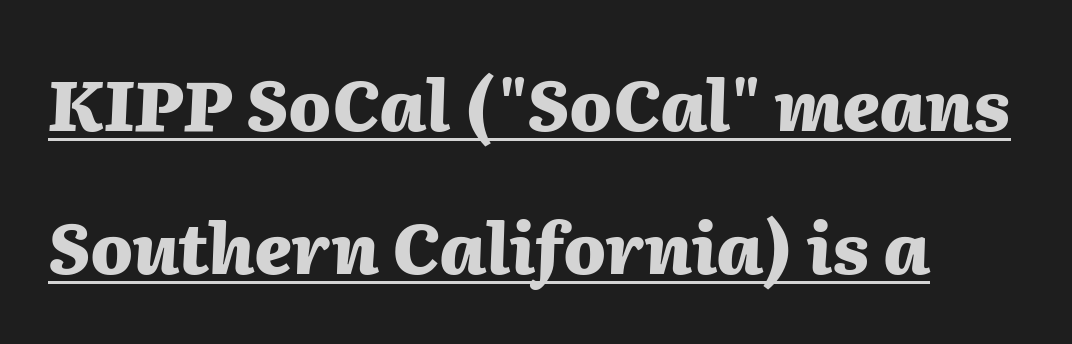
When letters slant like this, we call the style italic. Spacing verdict: proportional, widths tailored to each character. The letters are bold, with thick, heavy strokes. Quick note: underline on.
